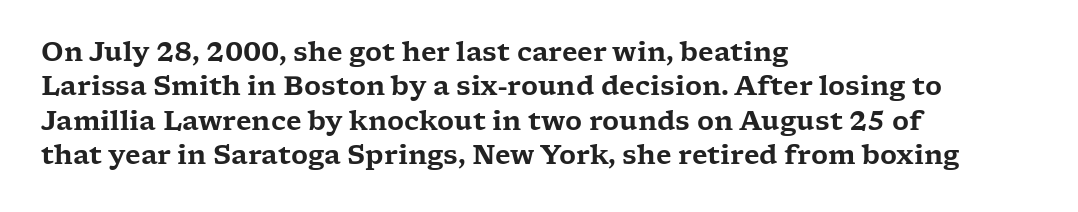
{"italic": "no", "underline": "no", "align": "left", "line_spacing": "normal", "line_spacing_ratio": 1.32, "letter_spacing": "normal", "letter_spacing_em": 0.0, "glyph_px": 26}
